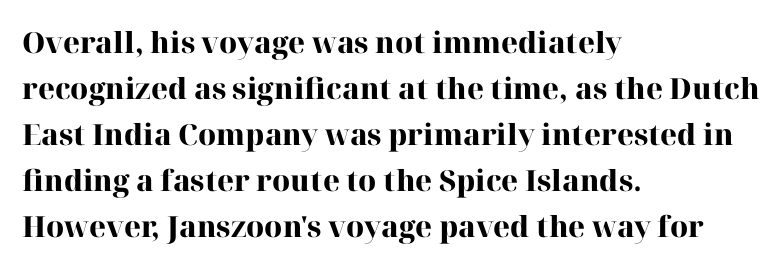
{"serif": "yes", "italic": "no", "bold": "yes", "weight": "heavy", "width": "normal", "stroke_contrast": "high", "x_height": "medium", "monospaced": "no", "underline": "no", "align": "left", "line_spacing": "normal", "line_spacing_ratio": 1.59, "letter_spacing": "normal", "letter_spacing_em": 0.0, "glyph_px": 29}
